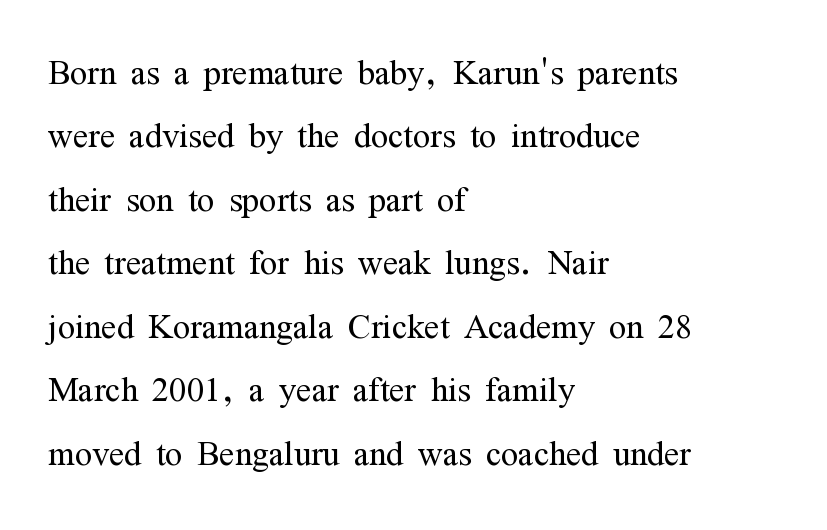
{"serif": "yes", "italic": "no", "bold": "no", "weight": "light", "width": "condensed", "stroke_contrast": "medium", "x_height": "medium", "monospaced": "no", "underline": "no", "align": "left", "line_spacing": "normal", "line_spacing_ratio": 1.41, "letter_spacing": "normal", "letter_spacing_em": 0.0, "glyph_px": 45}
